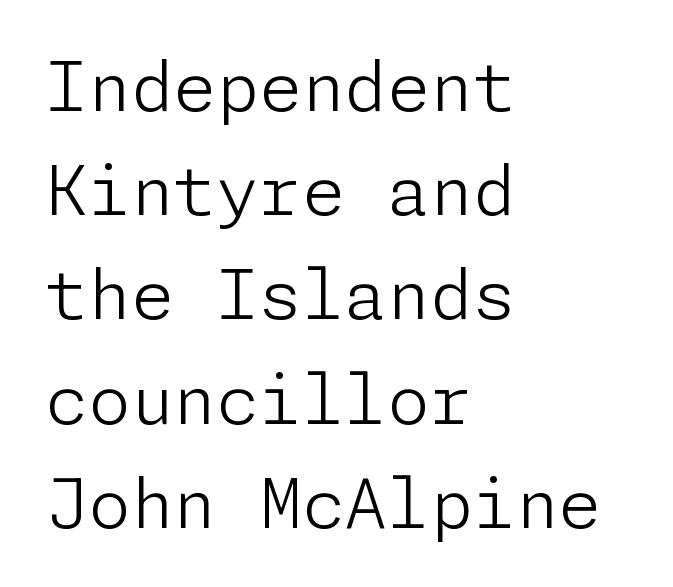
Q: Is the text bold? A: No.
Q: Is the text italic (slanted)? A: No, it is upright.
Q: Is the typeface a serif or a sans-serif typeface? A: Sans-serif.
Q: Is the text underlined? A: No.
Q: How is the paragraph aligned? A: Left-aligned.
Q: Is the spacing between letters normal or unusually wide? A: Normal.
Q: Is the spacing between lines tight, normal or loose? A: Normal.
Q: Width (condensed, normal, or wide)? A: Normal.
Q: Stroke contrast? A: Low.
Q: x-height? A: Medium.
